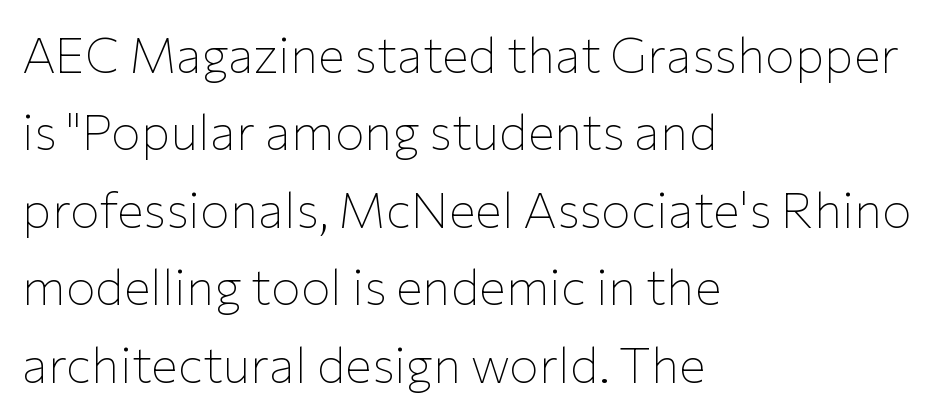
{"serif": "no", "italic": "no", "bold": "no", "weight": "thin", "width": "normal", "stroke_contrast": "low", "x_height": "medium", "monospaced": "no", "underline": "no", "align": "left", "line_spacing": "normal", "line_spacing_ratio": 1.55, "letter_spacing": "normal", "letter_spacing_em": 0.0, "glyph_px": 50}
